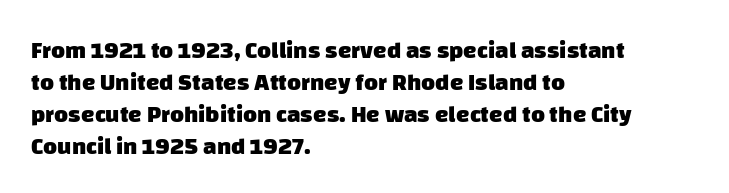
The image shows 24 px bold type; set left-aligned, normal line spacing (1.33x), normal letter spacing, not underlined.
